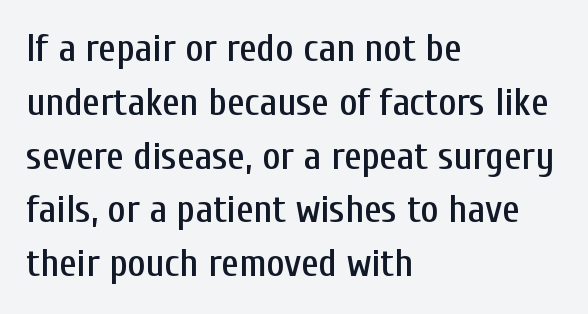
The image shows 39 px condensed sans-serif type, upright; set left-aligned, normal line spacing (1.38x), normal letter spacing, not underlined; low stroke contrast and a medium x-height.
